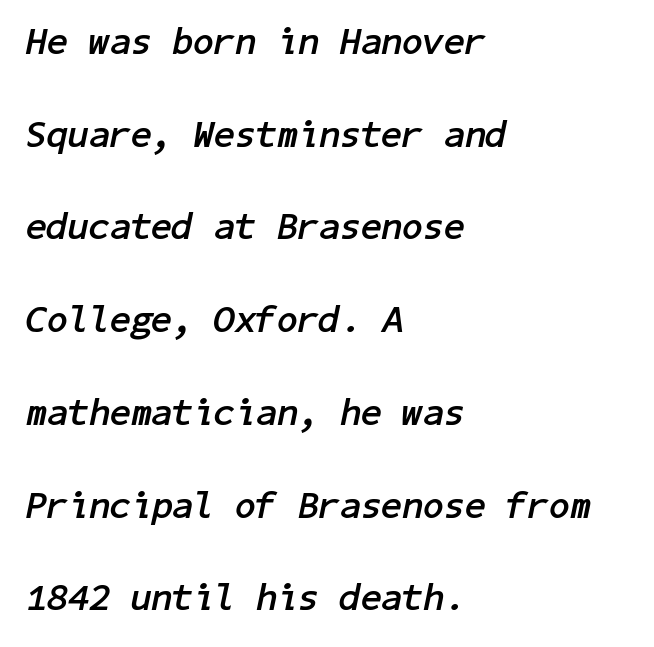
Q: Is the text bold? A: Yes.
Q: Is the text italic (slanted)? A: Yes, it leans right by about 11 degrees.
Q: Is the text underlined? A: No.
Q: How is the paragraph aligned? A: Left-aligned.
Q: Is the spacing between letters normal or unusually wide? A: Normal.
Q: Is the spacing between lines tight, normal or loose? A: Loose.
Q: Width (condensed, normal, or wide)? A: Normal.
Q: Stroke contrast? A: Low.
Q: x-height? A: Medium.
